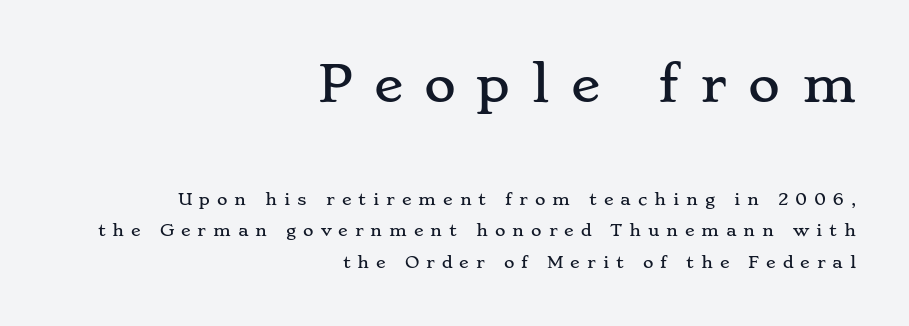
In CSS terms this would be text-align: right. This sample trades compactness for vertical openness between lines. The passage shown is typeset with a serif family. Quick note: underline off.
